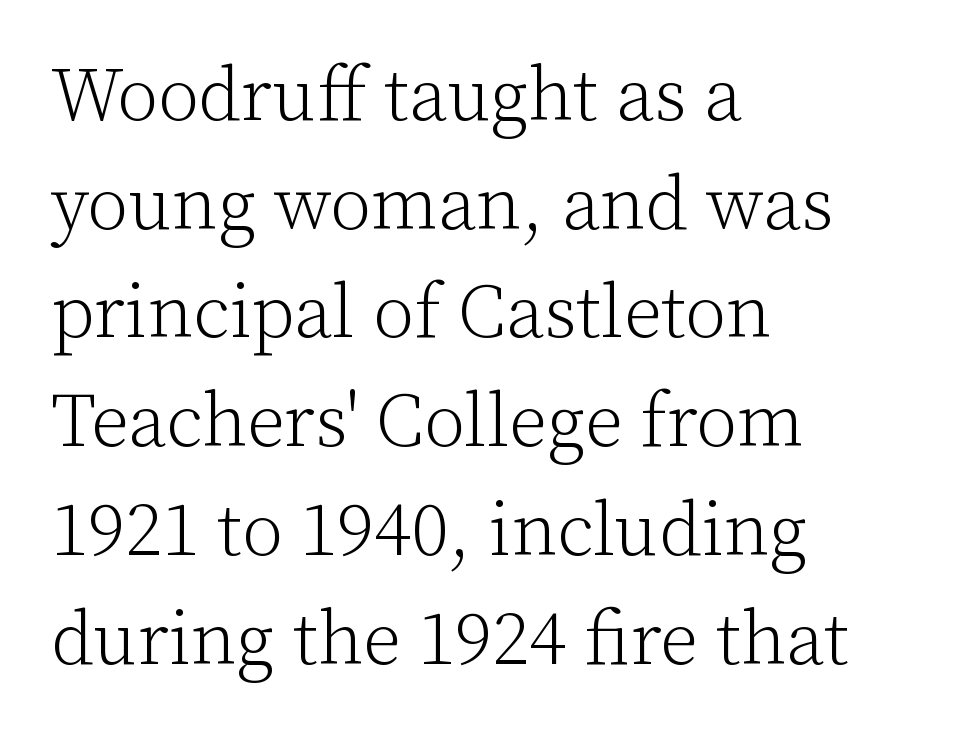
{"serif": "yes", "italic": "no", "bold": "no", "weight": "light", "width": "normal", "stroke_contrast": "low", "x_height": "medium", "monospaced": "no", "underline": "no", "align": "left", "line_spacing": "normal", "line_spacing_ratio": 1.45, "letter_spacing": "normal", "letter_spacing_em": 0.0, "glyph_px": 75}
